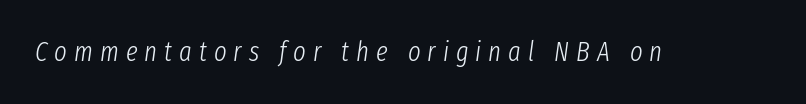
The image shows 27 px text type, italic (leaning right); set unusually wide letter spacing (+0.26 em), not underlined.
